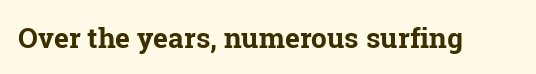
Every stem runs plumb, perpendicular to the baseline. Descenders are the only things crossing below the line. The glyphs in this specimen are seriffed. Set as a true bold cut, around the 700 mark. Tracking value appears to be zero — textbook default spacing.
